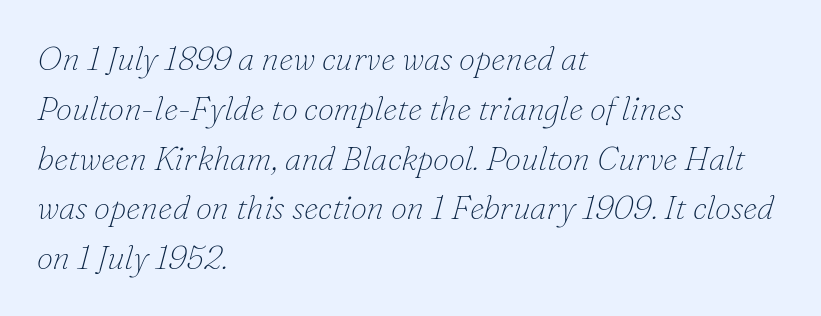
Q: Is the text bold? A: No.
Q: Is the text italic (slanted)? A: Yes, it leans right by about 16 degrees.
Q: Is the typeface a serif or a sans-serif typeface? A: Serif.
Q: Is the text underlined? A: No.
Q: How is the paragraph aligned? A: Left-aligned.
Q: Is the spacing between letters normal or unusually wide? A: Normal.
Q: Is the spacing between lines tight, normal or loose? A: Normal.
Q: Width (condensed, normal, or wide)? A: Normal.
Q: Stroke contrast? A: Low.
Q: x-height? A: Small.
Q: Monospaced? A: No.
